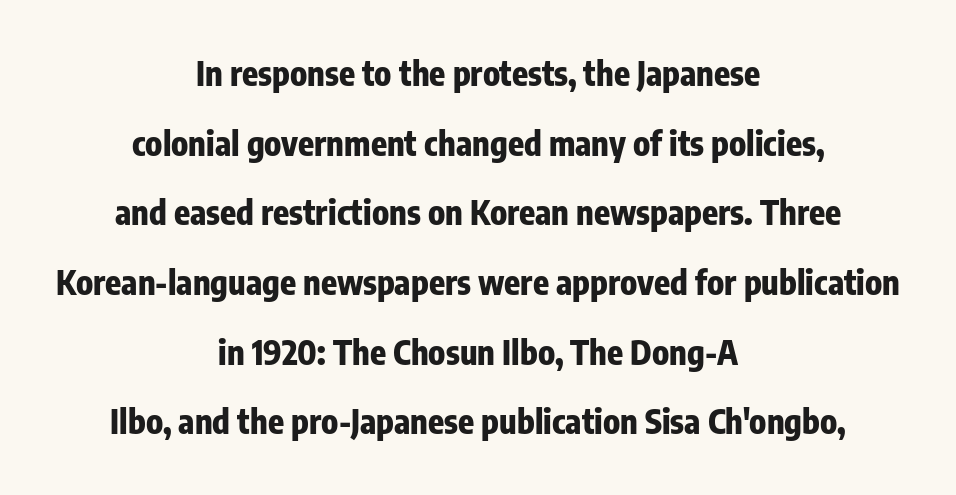
What weight is shown? A full bold with thick strokes. This sample uses a sans-serif face. Proportional: the letters do not fall into vertical columns. Widely set lines give the paragraph a tall, airy silhouette. Beneath every word, the page is bare. Short note: letters normally spaced.
